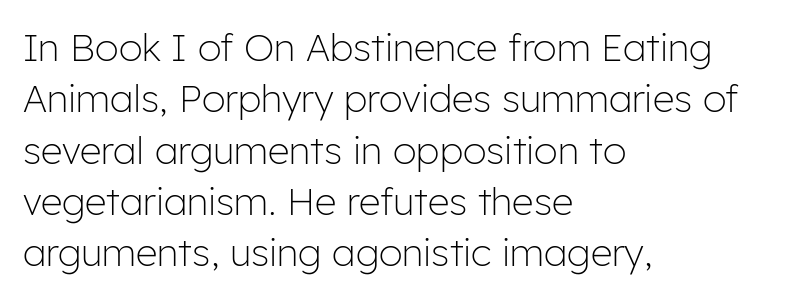
Q: Is the text bold? A: No.
Q: Is the text italic (slanted)? A: No, it is upright.
Q: Is the typeface a serif or a sans-serif typeface? A: Sans-serif.
Q: Is the text underlined? A: No.
Q: How is the paragraph aligned? A: Left-aligned.
Q: Is the spacing between letters normal or unusually wide? A: Normal.
Q: Is the spacing between lines tight, normal or loose? A: Normal.
Q: Width (condensed, normal, or wide)? A: Normal.
Q: Stroke contrast? A: Low.
Q: x-height? A: Medium.
Q: Monospaced? A: No.
